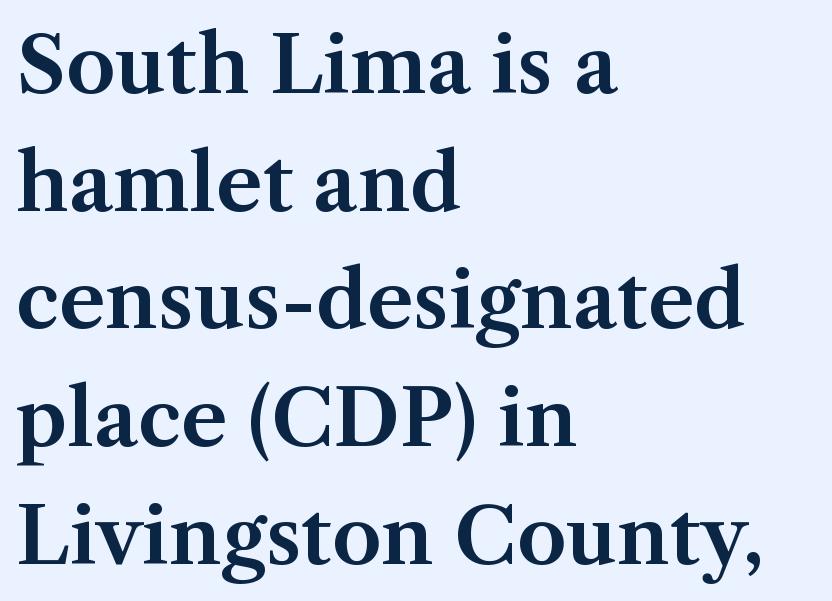
The line-height multiplier appears to be the usual default. Honestly, the letter spacing is just normal — you wouldn't notice it. Ascenders rise straight up at ninety degrees. Check the space under the baseline: it is left empty. Observe the serifs anchoring each vertical stroke in this sample. This sample has the flowing, uneven cadence of proportional lettering.
